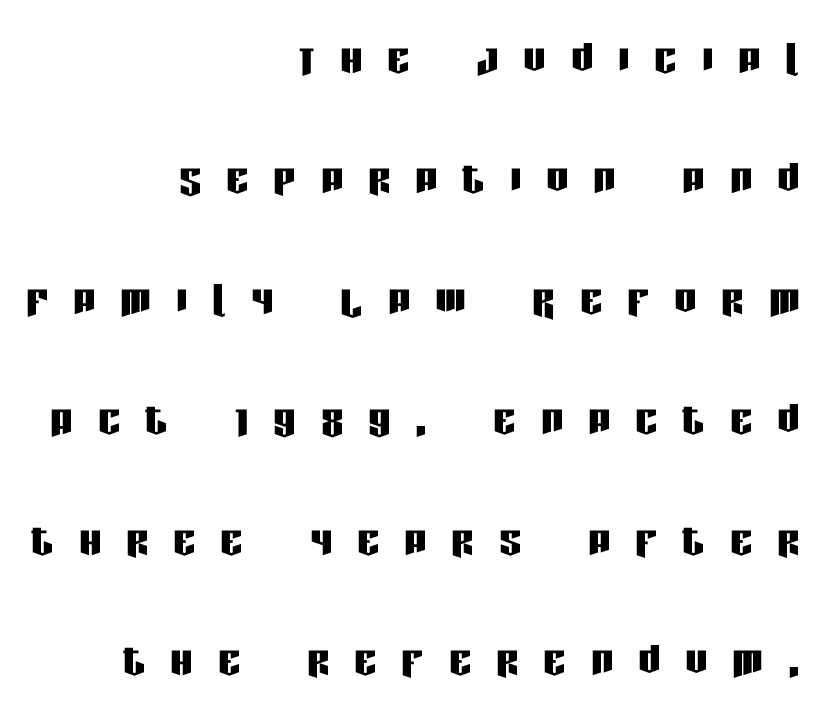
It's the straight-up-and-down kind of type. The passage shown stacks its lines with a broad gap. Spacing verdict: proportional, widths tailored to each character. The tracking reads as deliberately expanded to a designer's eye. In terms of letterform style, serifs are entirely absent.
